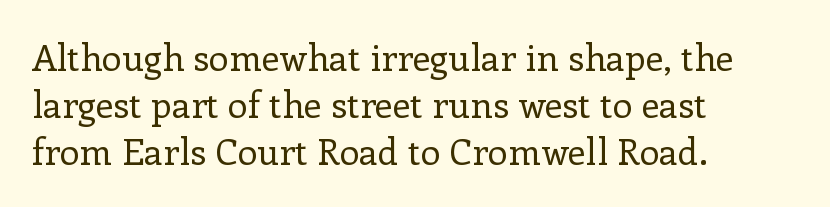
Q: Is the text bold? A: No.
Q: Is the text italic (slanted)? A: No, it is upright.
Q: Is the typeface a serif or a sans-serif typeface? A: Serif.
Q: Is the text underlined? A: No.
Q: How is the paragraph aligned? A: Left-aligned.
Q: Is the spacing between letters normal or unusually wide? A: Normal.
Q: Is the spacing between lines tight, normal or loose? A: Normal.
Q: Width (condensed, normal, or wide)? A: Normal.
Q: Stroke contrast? A: Low.
Q: x-height? A: Medium.
Q: Monospaced? A: No.
